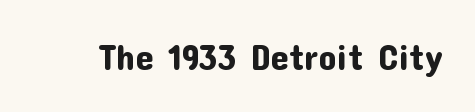
{"serif": "no", "italic": "no", "width": "normal", "stroke_contrast": "low", "x_height": "medium", "monospaced": "no", "underline": "no", "letter_spacing": "normal", "letter_spacing_em": 0.0, "glyph_px": 36}
